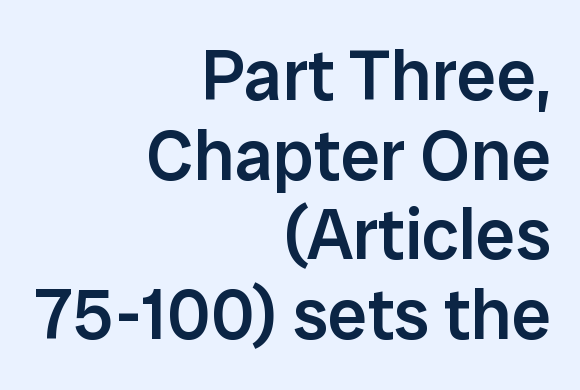
Q: Is the text bold? A: Semi-bold.
Q: Is the text italic (slanted)? A: No, it is upright.
Q: Is the typeface a serif or a sans-serif typeface? A: Sans-serif.
Q: Is the text underlined? A: No.
Q: How is the paragraph aligned? A: Right-aligned.
Q: Is the spacing between letters normal or unusually wide? A: Normal.
Q: Is the spacing between lines tight, normal or loose? A: Tight.
Q: Width (condensed, normal, or wide)? A: Normal.
Q: Stroke contrast? A: Low.
Q: x-height? A: Medium.
Q: Monospaced? A: No.
